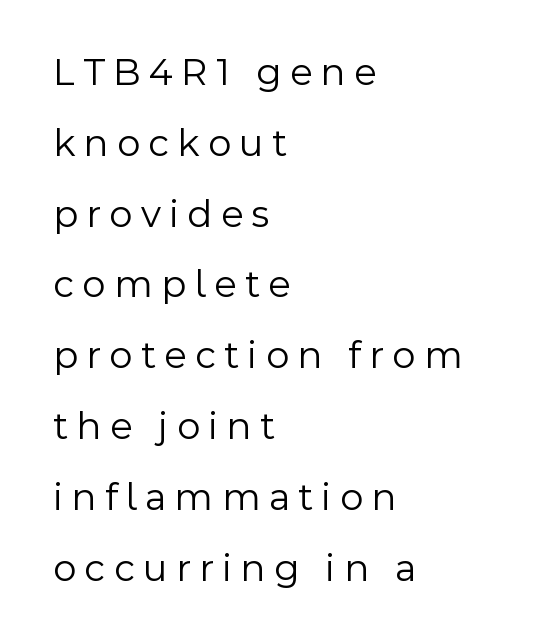
The image shows 40 px light sans-serif type, upright; set left-aligned, line spacing 1.77x, unusually wide letter spacing (+0.21 em), not underlined; a medium x-height.
